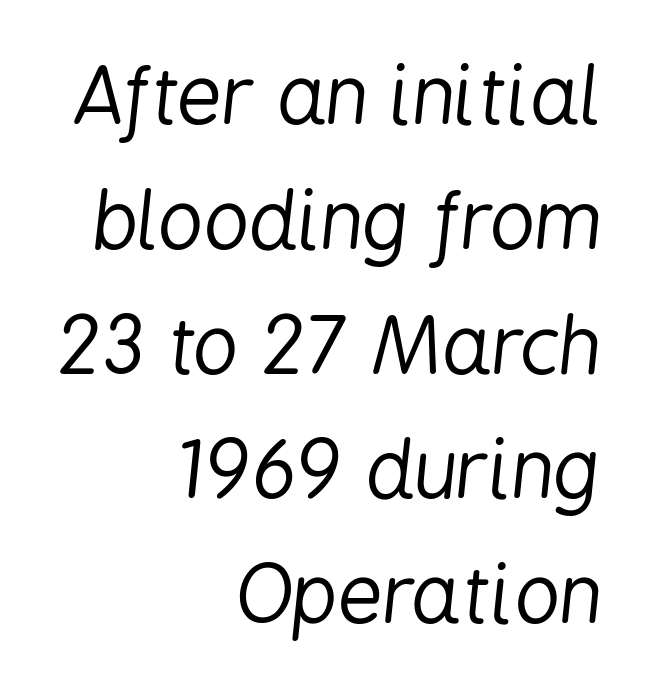
The image shows 79 px regular-weight, condensed type, italic (leaning right); set right-aligned, normal line spacing (1.58x), normal letter spacing, not underlined; low stroke contrast and a medium x-height.
